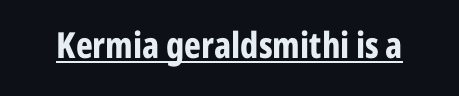
The image shows 36 px bold, condensed sans-serif type, upright; set normal letter spacing, underlined; low stroke contrast and a medium x-height.
